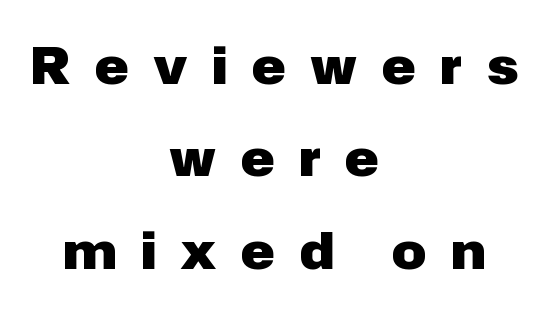
{"serif": "no", "italic": "no", "bold": "yes", "weight": "heavy", "width": "normal", "stroke_contrast": "low", "x_height": "medium", "monospaced": "no", "underline": "no", "align": "center", "line_spacing_ratio": 1.81, "letter_spacing": "wide", "letter_spacing_em": 0.48, "glyph_px": 51}
